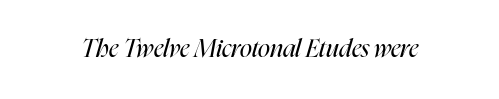
The image shows 25 px text type, italic (leaning right); set normal letter spacing, not underlined.
